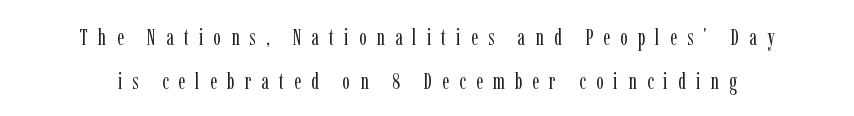
{"italic": "no", "bold": "no", "underline": "no", "line_spacing": "loose", "line_spacing_ratio": 1.98, "letter_spacing": "wide", "letter_spacing_em": 0.46, "glyph_px": 22}
